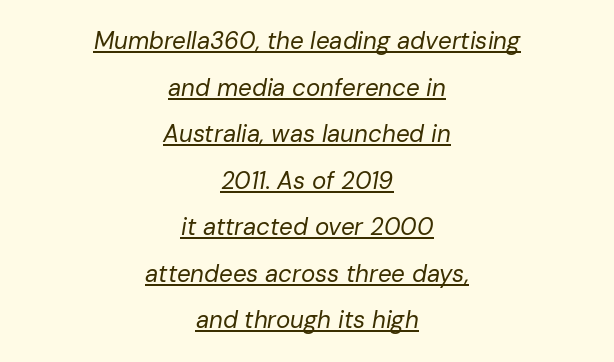
{"italic": "yes", "lean": "right", "slant_degrees": 10, "bold": "no", "underline": "yes", "align": "center", "line_spacing": "loose", "line_spacing_ratio": 1.94, "letter_spacing": "normal", "letter_spacing_em": 0.0, "glyph_px": 24}
